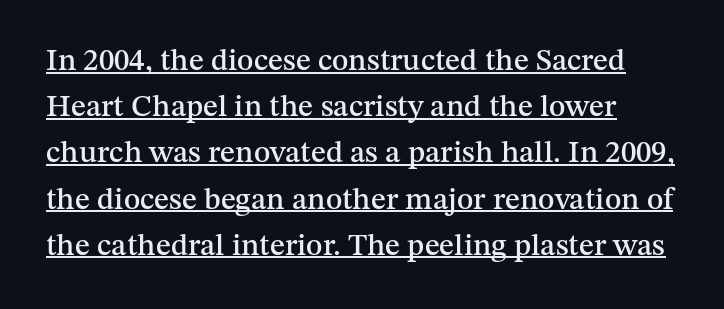
The lines sit at an ordinary, default distance from one another. This sample uses plain, unmodified letter spacing. This sample uses an upright cut, with every glyph sitting square on the baseline. Check where the strokes stop: tiny serifs finish them off. The face used here is proportionally spaced, like ordinary book or web type. Every word sits above its own underline.
